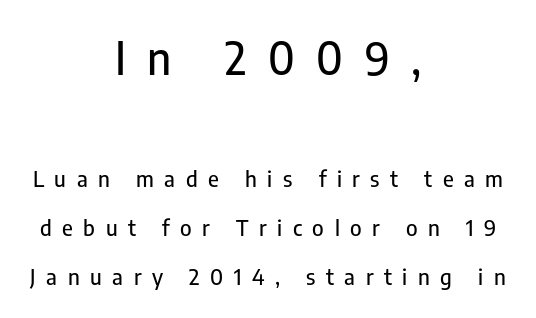
The face used here is proportionally spaced, like ordinary book or web type. If you folded the block vertically in half, each line would mirror itself in length. Type size steps down from the first block to the second. Check the space under the baseline: it is left empty. What kind of face is this? One without serifs — a sans.
